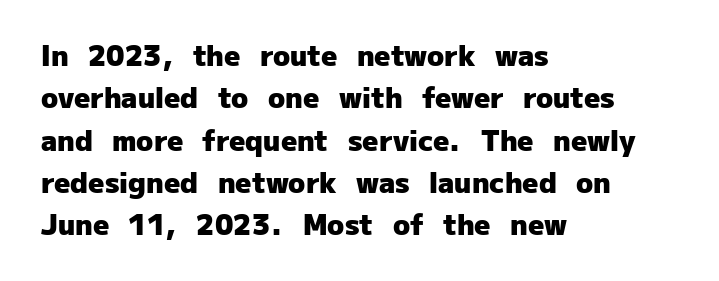
The letterforms sit shoulder to shoulder at normal distance. You can tell it's not italic because the verticals are truly vertical. Underlining? Definitely not there. Notice how descenders clear the ascenders below comfortably — that's standard leading. The face used here is proportionally spaced, like ordinary book or web type.
